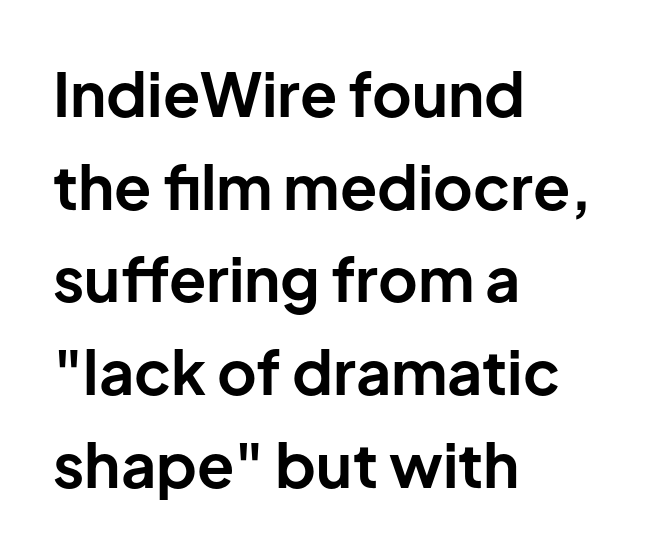
The image shows 61 px bold sans-serif type, upright; set left-aligned, normal line spacing (1.52x), normal letter spacing, not underlined; low stroke contrast and a medium x-height.
